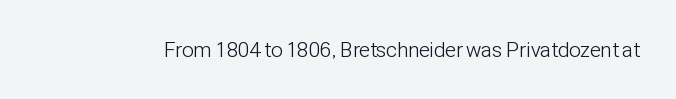
The passage shown is not underscored anywhere. The font's upright variant was chosen for this text. Stems here are at most as thick as an everyday book face. Observe the ordinary spacing: letters are neighbours, not strangers.
